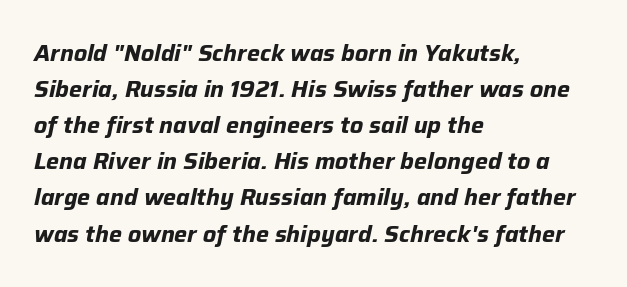
Caption: standard tracking, unaltered. Pretty heavy lettering here — definitely bold. Does the leading feel generous? No, just average. Quick note: italic.
